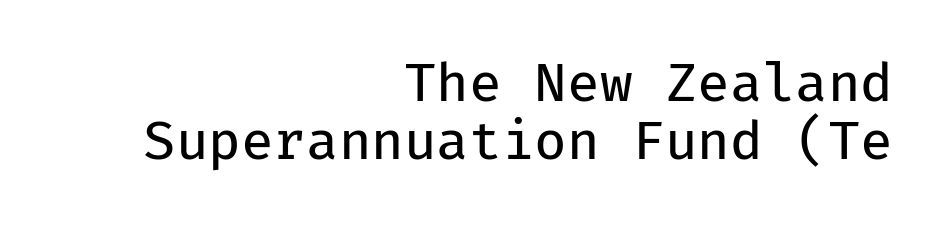
Q: Is the text bold? A: No.
Q: Is the text italic (slanted)? A: No, it is upright.
Q: Is the typeface a serif or a sans-serif typeface? A: Sans-serif.
Q: Is the text underlined? A: No.
Q: How is the paragraph aligned? A: Right-aligned.
Q: Is the spacing between letters normal or unusually wide? A: Normal.
Q: Is the spacing between lines tight, normal or loose? A: Tight.
Q: Width (condensed, normal, or wide)? A: Normal.
Q: Stroke contrast? A: Low.
Q: x-height? A: Medium.
Q: Monospaced? A: Yes.
